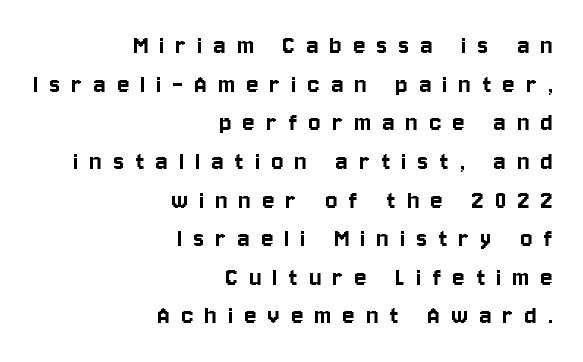
This sample keeps an unexceptional amount of space between lines. To sum up the face: it is a sans, with no serifs. A flush-right, rag-left setting is used for this passage. You could not count columns in this text — the font is proportionally spaced. Substantial extra tracking has been applied to these lines.
